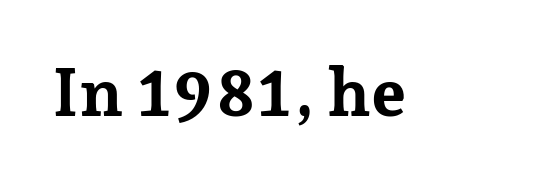
The image shows 67 px bold serif type, upright; set normal letter spacing, not underlined; low stroke contrast and a medium x-height.
